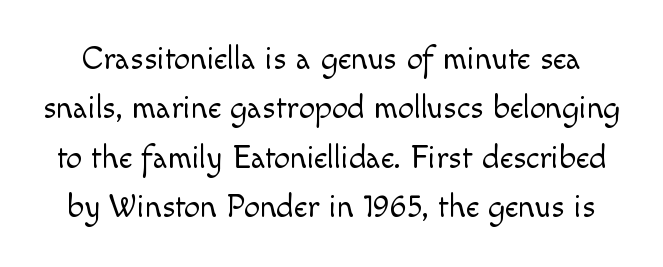
Q: Is the text bold? A: No.
Q: Is the text italic (slanted)? A: No, it is upright.
Q: Is the typeface a serif or a sans-serif typeface? A: Sans-serif.
Q: Is the text underlined? A: No.
Q: Is the spacing between letters normal or unusually wide? A: Normal.
Q: Is the spacing between lines tight, normal or loose? A: Normal.
Q: Width (condensed, normal, or wide)? A: Normal.
Q: x-height? A: Small.
Q: Monospaced? A: No.
